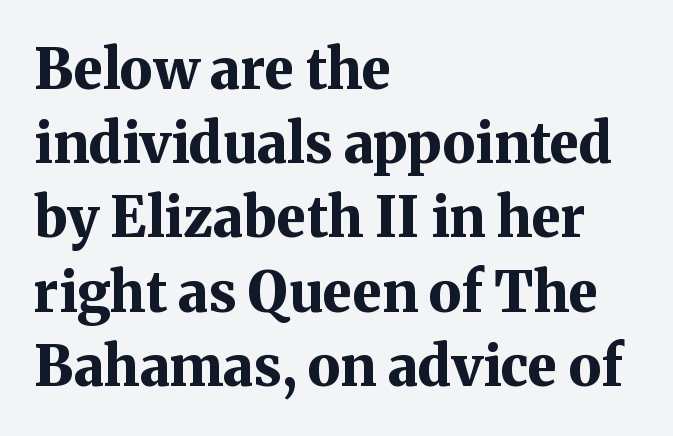
{"serif": "yes", "italic": "no", "bold": "yes", "weight": "bold", "width": "normal", "stroke_contrast": "medium", "x_height": "medium", "monospaced": "no", "underline": "no", "align": "left", "line_spacing": "normal", "line_spacing_ratio": 1.35, "letter_spacing": "normal", "letter_spacing_em": 0.0, "glyph_px": 55}
